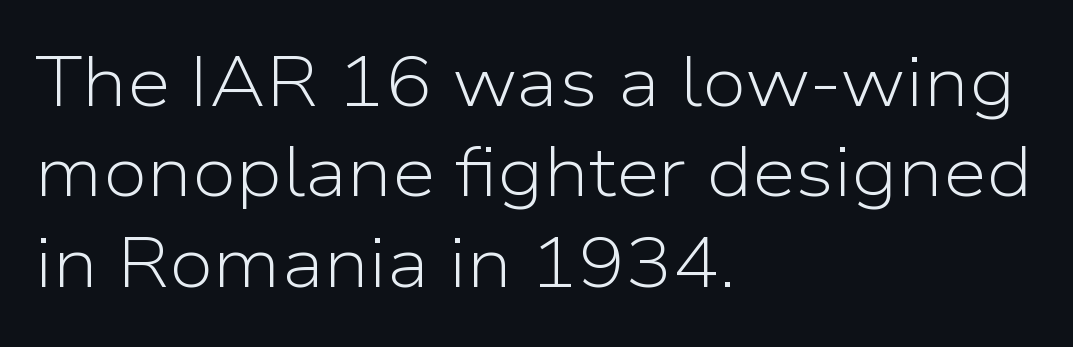
The image shows 70 px light sans-serif type, upright; set left-aligned, normal line spacing (1.29x), normal letter spacing, not underlined; low stroke contrast and a medium x-height.
